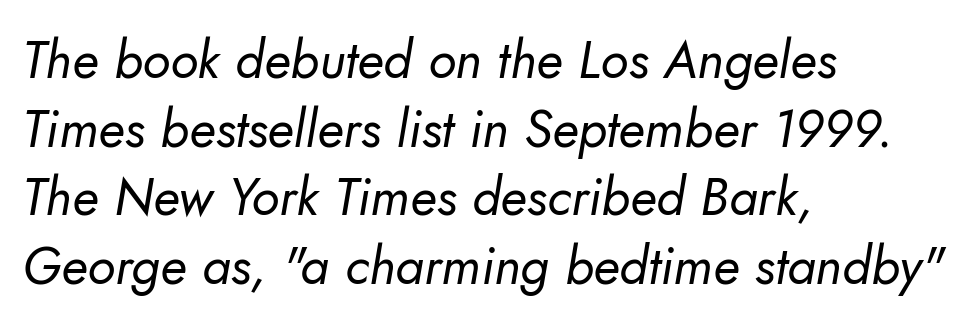
{"serif": "no", "bold": "no", "weight": "regular", "width": "normal", "stroke_contrast": "low", "x_height": "small", "monospaced": "no", "underline": "no", "align": "left", "line_spacing": "normal", "line_spacing_ratio": 1.32, "letter_spacing": "normal", "letter_spacing_em": 0.0, "glyph_px": 52}
